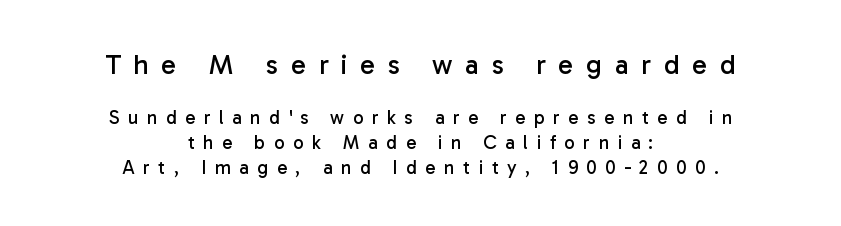
The image shows 28 px regular-weight sans-serif type, upright; set centered, normal line spacing (1.31x), unusually wide letter spacing (+0.45 em), not underlined; the first (top) block is 1.47x larger; low stroke contrast and a medium x-height.
